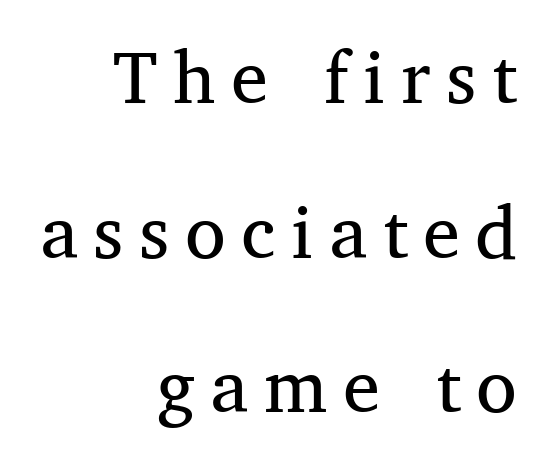
{"serif": "yes", "italic": "no", "bold": "no", "weight": "regular", "width": "normal", "stroke_contrast": "medium", "x_height": "medium", "monospaced": "no", "underline": "no", "align": "right", "line_spacing": "loose", "line_spacing_ratio": 2.09, "letter_spacing": "wide", "letter_spacing_em": 0.21, "glyph_px": 74}
